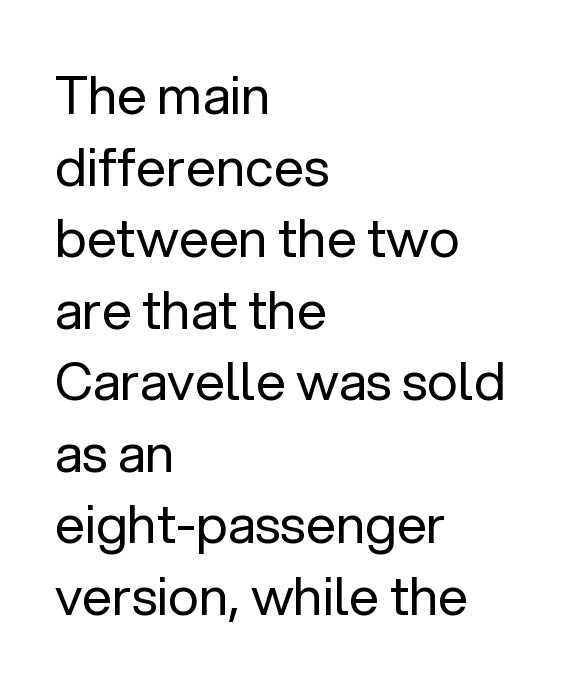
Q: Is the text bold? A: No.
Q: Is the text italic (slanted)? A: No, it is upright.
Q: Is the typeface a serif or a sans-serif typeface? A: Sans-serif.
Q: Is the text underlined? A: No.
Q: How is the paragraph aligned? A: Left-aligned.
Q: Is the spacing between letters normal or unusually wide? A: Normal.
Q: Is the spacing between lines tight, normal or loose? A: Normal.
Q: Width (condensed, normal, or wide)? A: Normal.
Q: Stroke contrast? A: Low.
Q: x-height? A: Medium.
Q: Monospaced? A: No.
